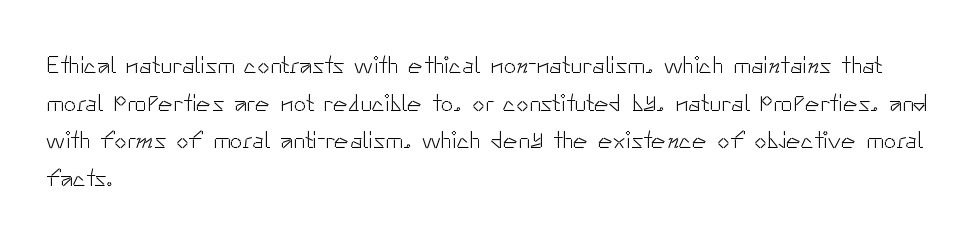
The face used here is rendered with its standard letterfit. Just letters on the line, the space beneath them empty. Caption: face not bold, strokes unweighted. Line spacing here is normal.
